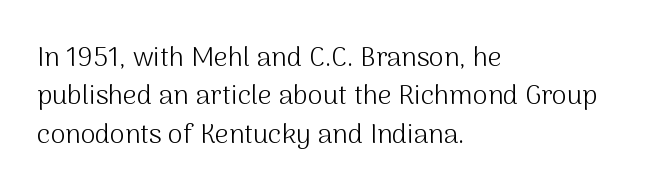
Q: Is the text bold? A: No.
Q: Is the text italic (slanted)? A: No, it is upright.
Q: Is the text underlined? A: No.
Q: How is the paragraph aligned? A: Left-aligned.
Q: Is the spacing between letters normal or unusually wide? A: Normal.
Q: Is the spacing between lines tight, normal or loose? A: Normal.
